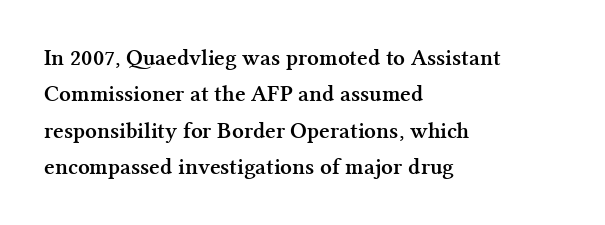
Q: Is the text bold? A: Yes.
Q: Is the text italic (slanted)? A: No, it is upright.
Q: Is the text underlined? A: No.
Q: How is the paragraph aligned? A: Left-aligned.
Q: Is the spacing between letters normal or unusually wide? A: Normal.
Q: Is the spacing between lines tight, normal or loose? A: Normal.
